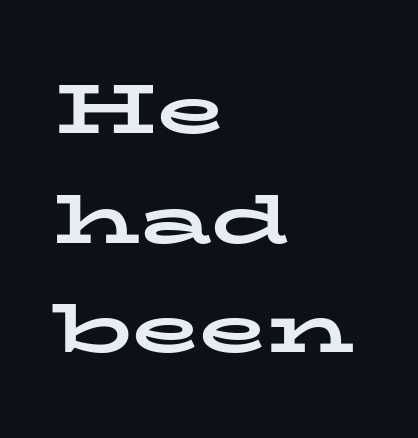
The image shows 69 px bold, wide serif type, upright; set left-aligned, normal line spacing (1.59x), normal letter spacing, not underlined; low stroke contrast and a medium x-height.
